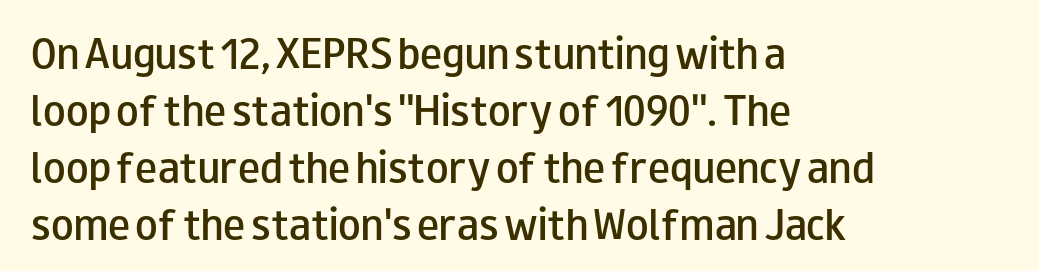
{"serif": "no", "italic": "no", "bold": "semi", "weight": "semibold", "width": "wide", "stroke_contrast": "low", "x_height": "small", "monospaced": "no", "underline": "no", "align": "left", "line_spacing": "normal", "line_spacing_ratio": 1.54, "letter_spacing": "normal", "letter_spacing_em": 0.0, "glyph_px": 37}
